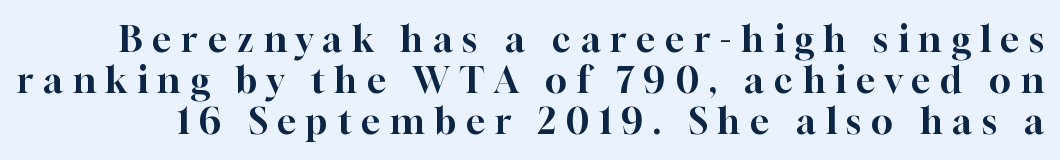
{"serif": "yes", "italic": "no", "width": "normal", "stroke_contrast": "high", "x_height": "medium", "monospaced": "no", "underline": "no", "line_spacing": "tight", "line_spacing_ratio": 1.14, "letter_spacing": "wide", "letter_spacing_em": 0.27, "glyph_px": 36}
